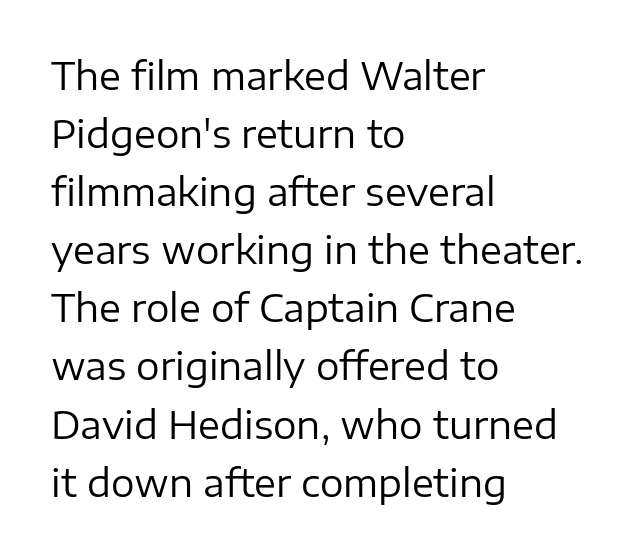
Q: Is the text bold? A: No.
Q: Is the text italic (slanted)? A: No, it is upright.
Q: Is the typeface a serif or a sans-serif typeface? A: Sans-serif.
Q: Is the text underlined? A: No.
Q: How is the paragraph aligned? A: Left-aligned.
Q: Is the spacing between letters normal or unusually wide? A: Normal.
Q: Is the spacing between lines tight, normal or loose? A: Normal.
Q: Width (condensed, normal, or wide)? A: Normal.
Q: Stroke contrast? A: Low.
Q: x-height? A: Medium.
Q: Monospaced? A: No.
